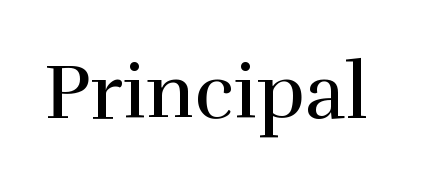
{"serif": "yes", "italic": "no", "bold": "no", "weight": "regular", "width": "normal", "stroke_contrast": "high", "x_height": "medium", "monospaced": "no", "underline": "no", "letter_spacing": "normal", "letter_spacing_em": 0.0, "glyph_px": 78}
